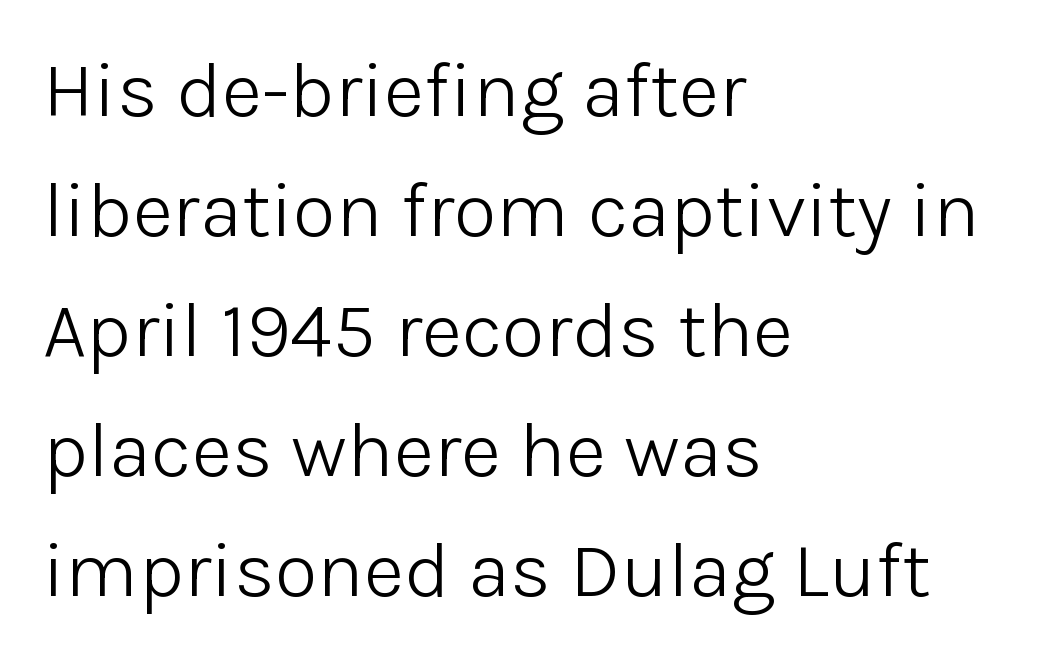
Line beginnings align vertically; line endings do not. Do the characters align in a grid? No, the font is proportional. Glyph-to-glyph distance matches everyday printed text. Nobody drew a line under any word here. These lines are composed in type without serifs.
